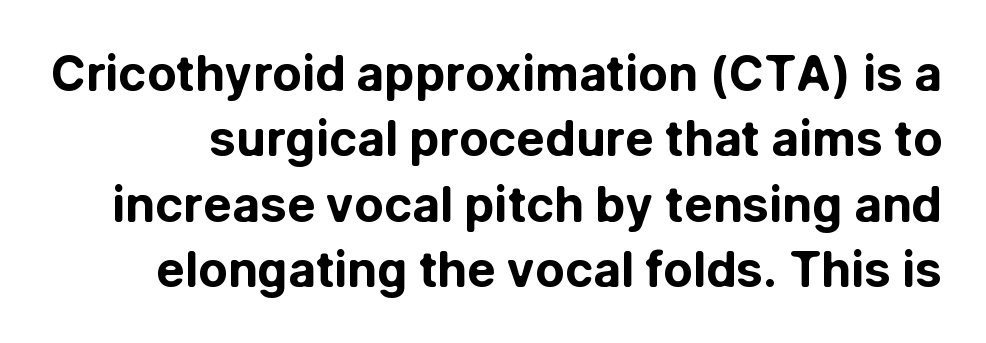
Letter spacing: default. Rows of type keep a routine distance in the vertical direction. Do the letters lean? They stand straight. Note the varied advance widths — an 'i' is clearly narrower than an 'm'. Quick note: underline off.
